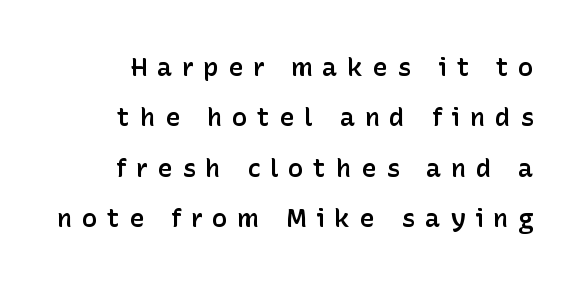
The image shows 26 px text type, upright; set loose line spacing (1.94x), unusually wide letter spacing (+0.36 em), not underlined.
